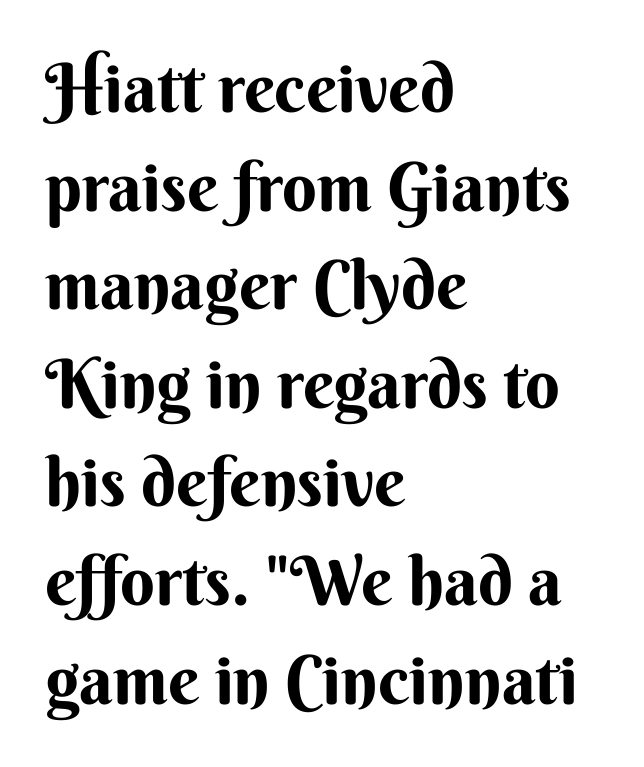
{"serif": "no", "italic": "no", "width": "normal", "stroke_contrast": "medium", "x_height": "small", "monospaced": "no", "underline": "no", "align": "left", "line_spacing": "normal", "line_spacing_ratio": 1.45, "letter_spacing": "normal", "letter_spacing_em": 0.0, "glyph_px": 68}
